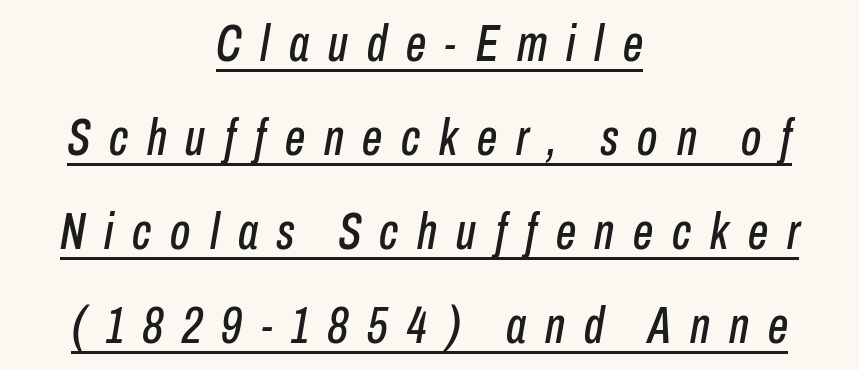
Q: Is the text italic (slanted)? A: Yes, it leans right by about 10 degrees.
Q: Is the text underlined? A: Yes.
Q: How is the paragraph aligned? A: Centered.
Q: Is the spacing between letters normal or unusually wide? A: Unusually wide.
Q: Width (condensed, normal, or wide)? A: Condensed.
Q: Stroke contrast? A: Low.
Q: x-height? A: Medium.
Q: Monospaced? A: No.
